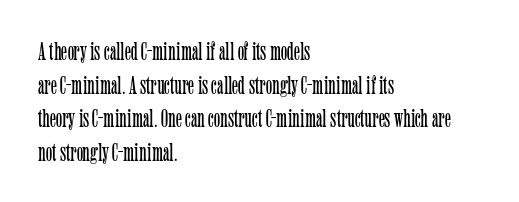
Interline gaps are of average width in this sample. In terms of posture, this sample is upright. Teacher's note: observe the even left margin — that is flush-left alignment. The cut favours lightness, reaching ordinary text weight at its darkest.
